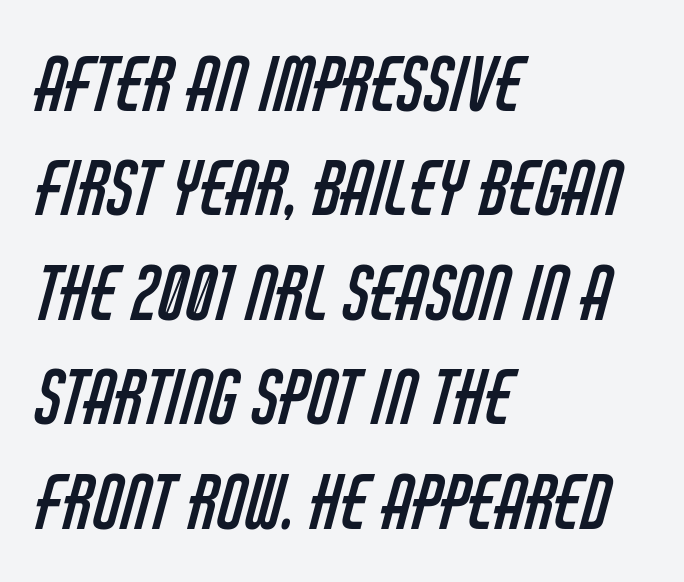
Q: Is the text bold? A: No.
Q: Is the typeface a serif or a sans-serif typeface? A: Sans-serif.
Q: Is the text underlined? A: No.
Q: How is the paragraph aligned? A: Left-aligned.
Q: Is the spacing between letters normal or unusually wide? A: Normal.
Q: Is the spacing between lines tight, normal or loose? A: Normal.
Q: Width (condensed, normal, or wide)? A: Condensed.
Q: Stroke contrast? A: Low.
Q: x-height? A: Large.
Q: Monospaced? A: No.
